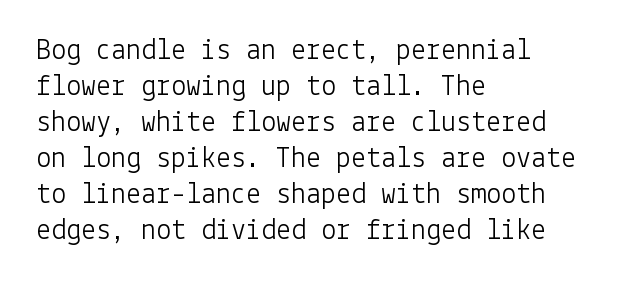
Layout note: lines flush left. The weight tops out at a normal text grade. Is there any slant? The stems are plumb. Classification — sans serif. Default kerning and tracking; the words read as compact shapes.
